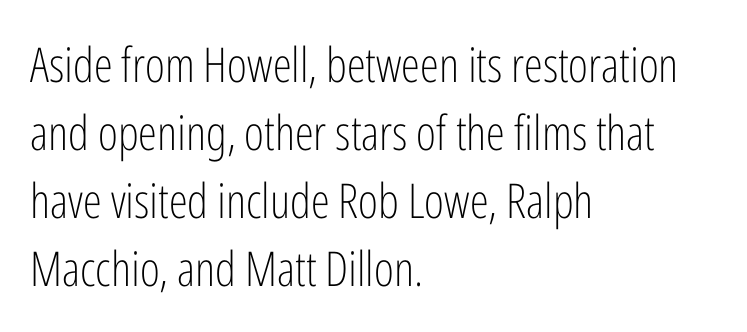
The foot of each line stays bare and open. What stands out about the letter spacing? Nothing — it is the standard amount. What kind of face is this? One without serifs — a sans. The typography opts for an upright posture over an oblique one.
